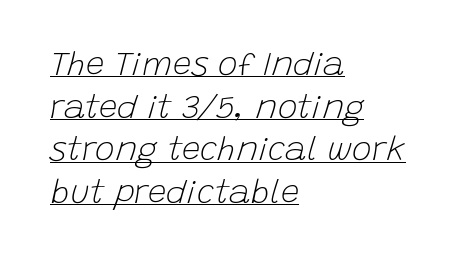
Q: Is the text bold? A: No.
Q: Is the text italic (slanted)? A: Yes, it leans right by about 15 degrees.
Q: Is the text underlined? A: Yes.
Q: How is the paragraph aligned? A: Left-aligned.
Q: Is the spacing between letters normal or unusually wide? A: Normal.
Q: Is the spacing between lines tight, normal or loose? A: Normal.
Q: Width (condensed, normal, or wide)? A: Normal.
Q: Stroke contrast? A: Low.
Q: x-height? A: Large.
Q: Monospaced? A: No.
